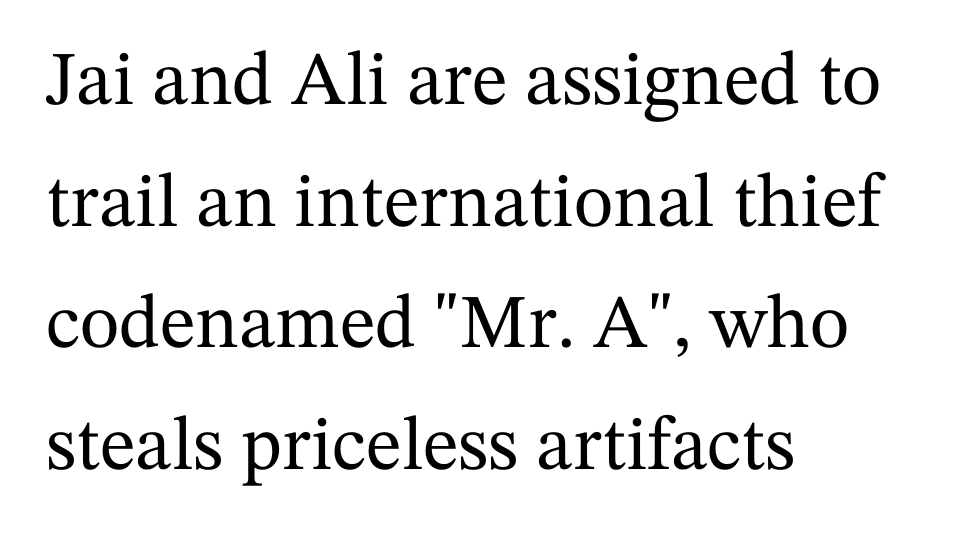
Q: Is the text italic (slanted)? A: No, it is upright.
Q: Is the typeface a serif or a sans-serif typeface? A: Serif.
Q: Is the text underlined? A: No.
Q: How is the paragraph aligned? A: Left-aligned.
Q: Is the spacing between letters normal or unusually wide? A: Normal.
Q: Is the spacing between lines tight, normal or loose? A: Normal.
Q: Width (condensed, normal, or wide)? A: Normal.
Q: Stroke contrast? A: Medium.
Q: x-height? A: Medium.
Q: Monospaced? A: No.
